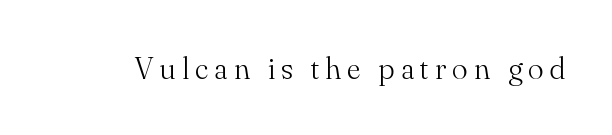
Q: Is the text bold? A: No.
Q: Is the text italic (slanted)? A: No, it is upright.
Q: Is the typeface a serif or a sans-serif typeface? A: Serif.
Q: Is the text underlined? A: No.
Q: Is the spacing between letters normal or unusually wide? A: Unusually wide.
Q: Width (condensed, normal, or wide)? A: Normal.
Q: Stroke contrast? A: Medium.
Q: x-height? A: Small.
Q: Monospaced? A: No.
